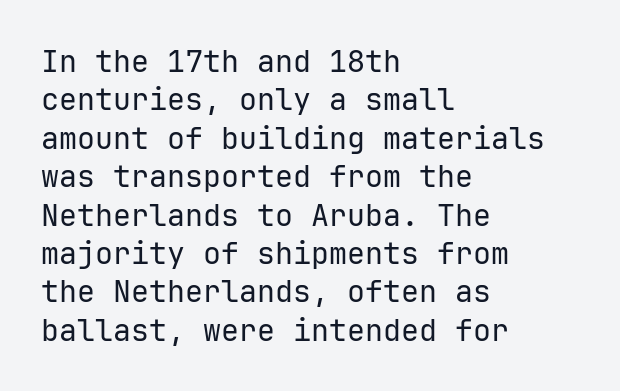
The image shows 30 px regular-weight sans-serif type, upright, monospaced; set left-aligned, normal line spacing (1.28x), normal letter spacing, not underlined; low stroke contrast and a medium x-height.
